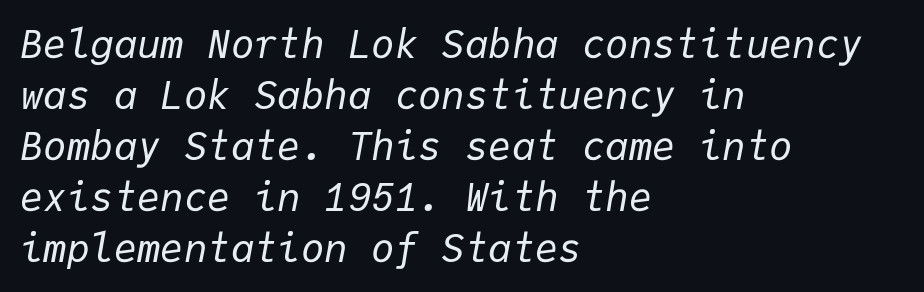
Compared with typical body copy, the letter spacing here is the same. A typesetter would call this monospace, since all characters share one set width. Leftover space on each line is placed entirely after the last word. Weight: in the light-to-regular range. Descenders hang freely into open space.
